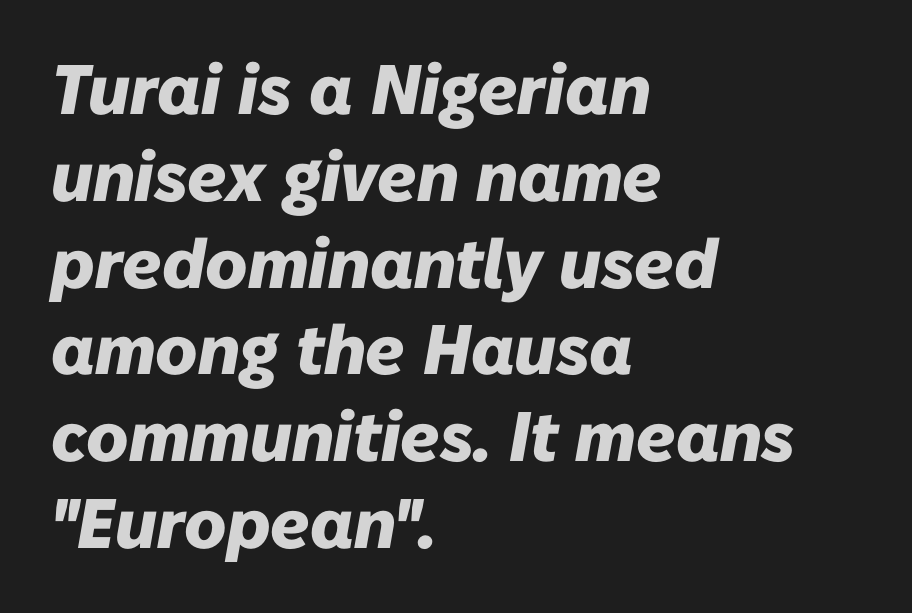
The image shows 70 px heavy type, italic (leaning right); set left-aligned, line spacing 1.24x, normal letter spacing, not underlined; low stroke contrast and a medium x-height.
